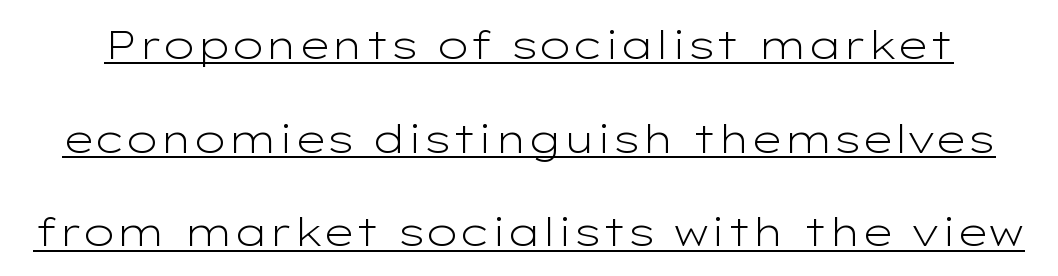
Q: Is the text bold? A: No.
Q: Is the text italic (slanted)? A: No, it is upright.
Q: Is the typeface a serif or a sans-serif typeface? A: Sans-serif.
Q: Is the text underlined? A: Yes.
Q: Is the spacing between letters normal or unusually wide? A: Normal.
Q: Is the spacing between lines tight, normal or loose? A: Loose.
Q: Width (condensed, normal, or wide)? A: Wide.
Q: Stroke contrast? A: Low.
Q: x-height? A: Medium.
Q: Monospaced? A: No.
